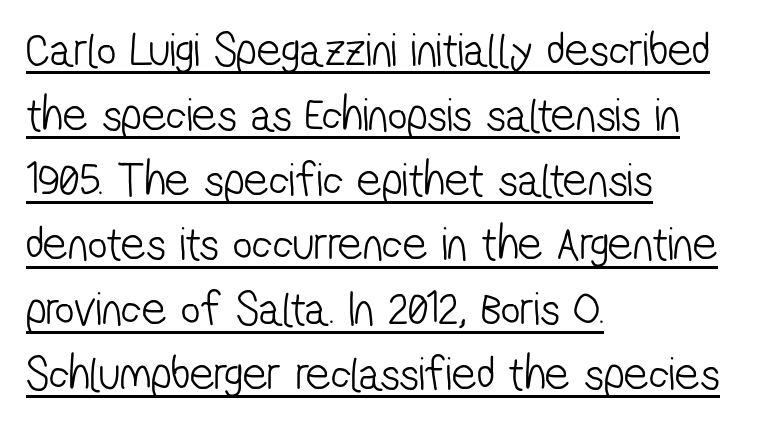
Q: Is the text bold? A: No.
Q: Is the typeface a serif or a sans-serif typeface? A: Sans-serif.
Q: Is the text underlined? A: Yes.
Q: How is the paragraph aligned? A: Left-aligned.
Q: Is the spacing between letters normal or unusually wide? A: Normal.
Q: Is the spacing between lines tight, normal or loose? A: Normal.
Q: Width (condensed, normal, or wide)? A: Condensed.
Q: Stroke contrast? A: Low.
Q: x-height? A: Medium.
Q: Monospaced? A: No.
